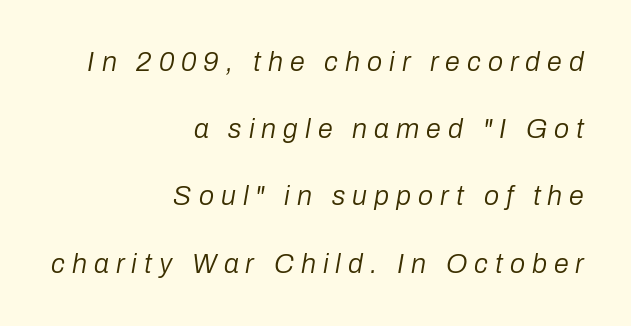
When letters slant like this, we call the style italic. This rendering features lettering with no underline. Right-aligned paragraph, ragged on the left. Spacing between characters has been opened up far beyond the box default. No letter is thick-stroked: the sample isn't bold. One glance says open: line gaps are wider than usual.
